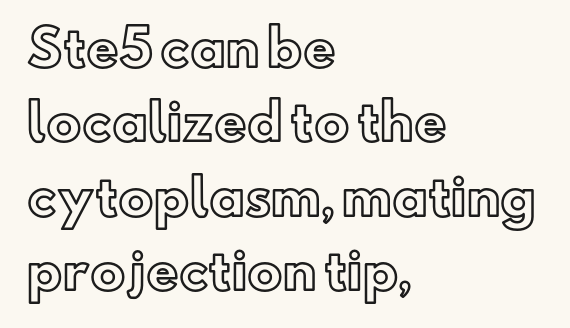
Q: Is the text italic (slanted)? A: No, it is upright.
Q: Is the text underlined? A: No.
Q: How is the paragraph aligned? A: Left-aligned.
Q: Is the spacing between letters normal or unusually wide? A: Normal.
Q: Is the spacing between lines tight, normal or loose? A: Normal.
Q: Width (condensed, normal, or wide)? A: Normal.
Q: x-height? A: Small.
Q: Monospaced? A: No.
